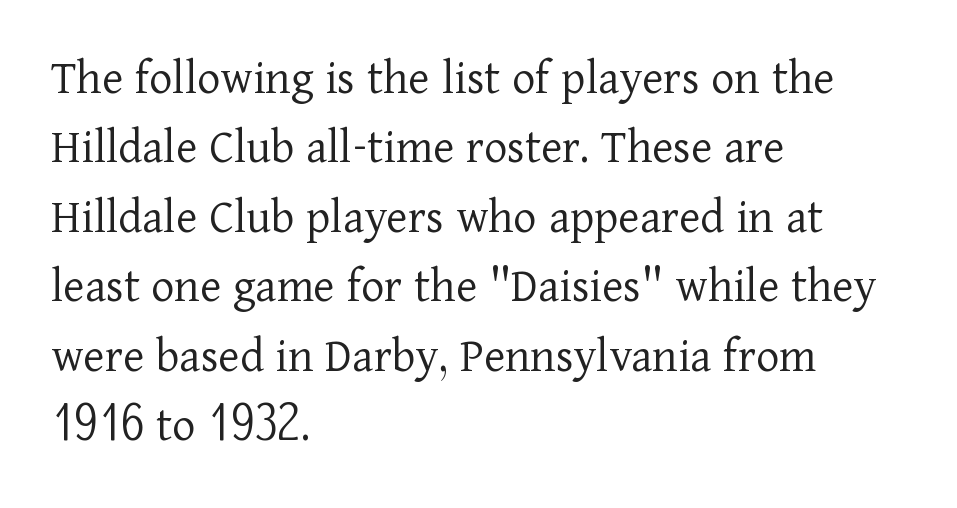
The image shows 50 px light serif type, upright; set left-aligned, normal line spacing (1.39x), normal letter spacing, not underlined; low stroke contrast and a medium x-height.
